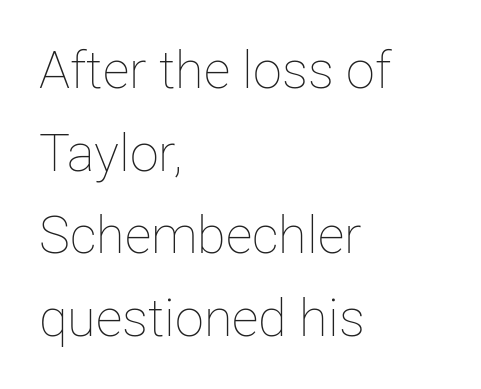
The image shows 52 px thin type, upright; set left-aligned, normal line spacing (1.59x), normal letter spacing, not underlined; low stroke contrast and a medium x-height.
